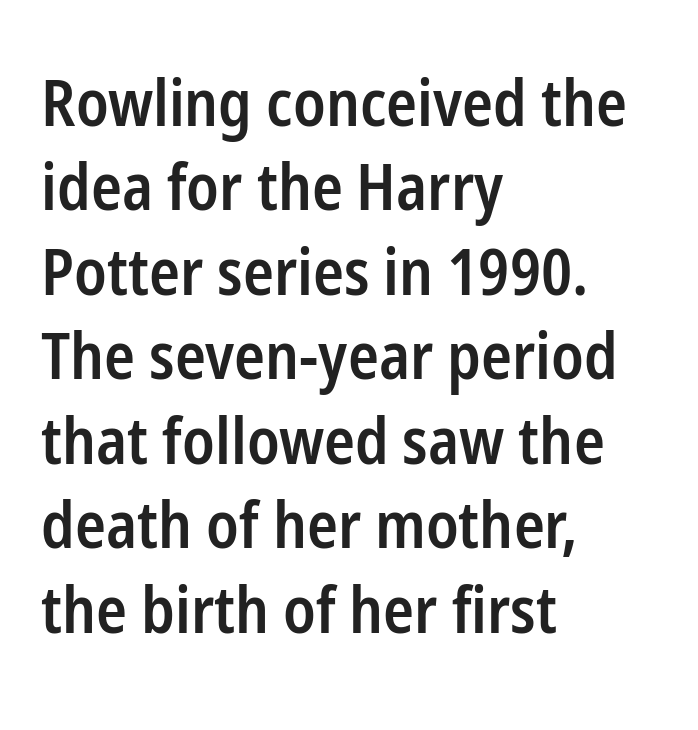
{"serif": "no", "italic": "no", "bold": "semi", "weight": "semibold", "width": "condensed", "stroke_contrast": "low", "x_height": "medium", "monospaced": "no", "underline": "no", "align": "left", "line_spacing": "normal", "line_spacing_ratio": 1.32, "letter_spacing": "normal", "letter_spacing_em": 0.0, "glyph_px": 64}
